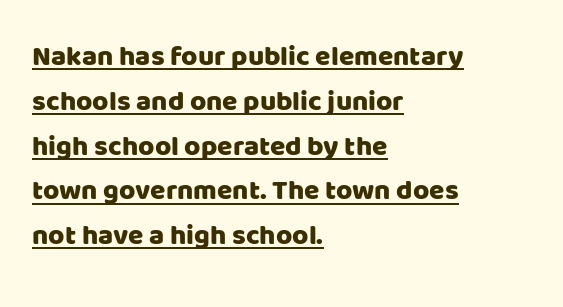
{"serif": "no", "italic": "no", "width": "normal", "stroke_contrast": "low", "x_height": "large", "monospaced": "no", "underline": "yes", "align": "left", "line_spacing": "normal", "line_spacing_ratio": 1.6, "letter_spacing": "normal", "letter_spacing_em": 0.0, "glyph_px": 28}
